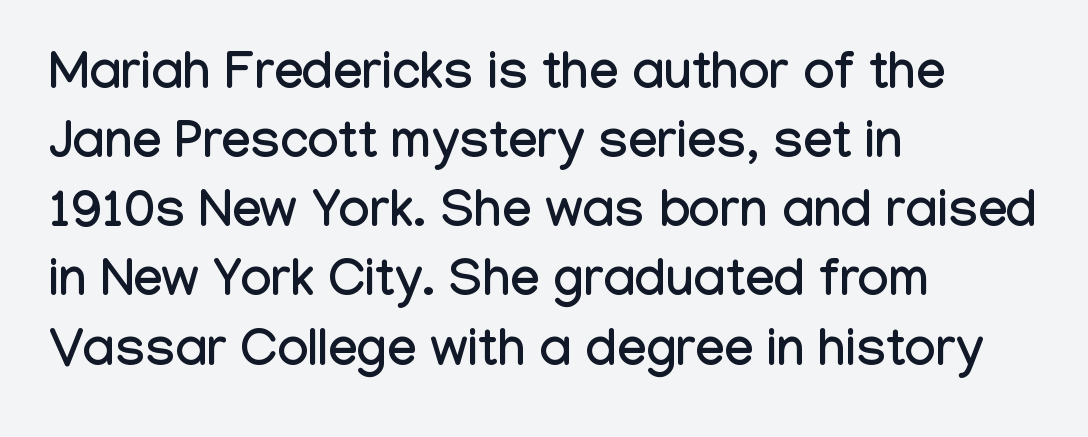
Q: Is the text italic (slanted)? A: No, it is upright.
Q: Is the typeface a serif or a sans-serif typeface? A: Sans-serif.
Q: Is the text underlined? A: No.
Q: How is the paragraph aligned? A: Left-aligned.
Q: Is the spacing between letters normal or unusually wide? A: Normal.
Q: Is the spacing between lines tight, normal or loose? A: Normal.
Q: Width (condensed, normal, or wide)? A: Condensed.
Q: Stroke contrast? A: Low.
Q: x-height? A: Medium.
Q: Monospaced? A: No.
